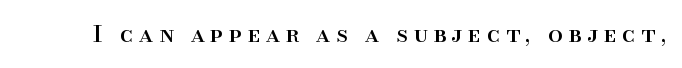
The image shows 23 px text type, upright; set unusually wide letter spacing (+0.25 em), not underlined.
